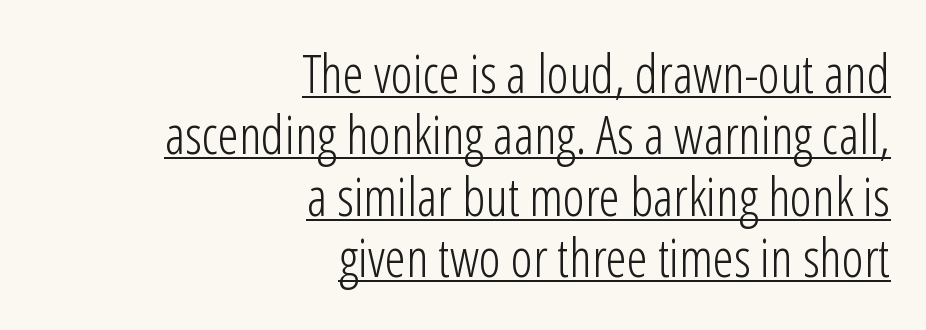
The image shows 53 px light, condensed sans-serif type, upright; set right-aligned, line spacing 1.16x, normal letter spacing, underlined; low stroke contrast and a medium x-height.
